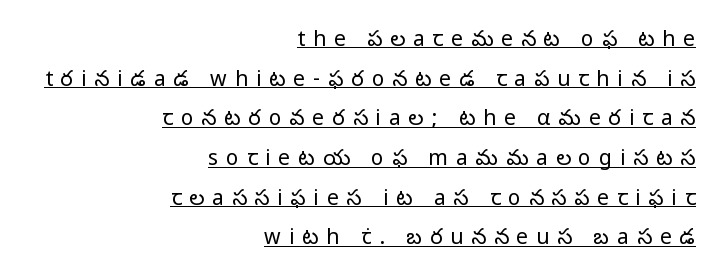
Q: Is the text bold? A: No.
Q: Is the text italic (slanted)? A: No, it is upright.
Q: Is the text underlined? A: Yes.
Q: How is the paragraph aligned? A: Right-aligned.
Q: Is the spacing between letters normal or unusually wide? A: Unusually wide.
